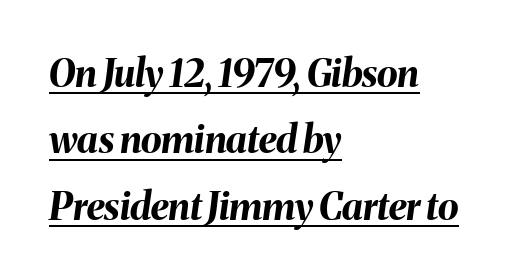
The image shows 38 px bold type, italic (leaning right); set left-aligned, line spacing 1.75x, normal letter spacing, underlined; medium stroke contrast and a medium x-height.
